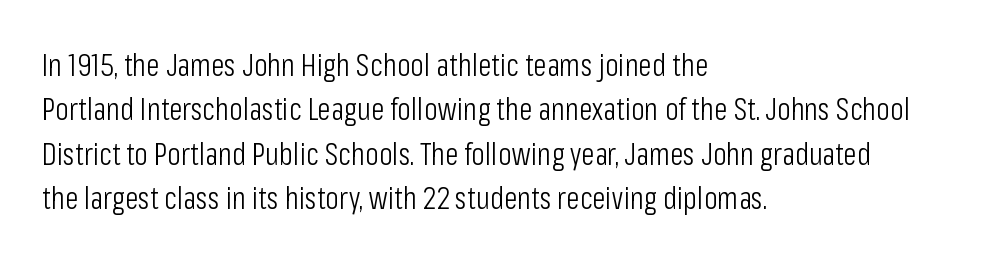
Each letter keeps its own natural width here, so spacing adapts to shape. Look at the bottom of the vertical strokes: they stop flat, with no serifs. Unlike italic type, these characters show no tilt at all. Leading: standard. The strip under each line holds only bare page.
